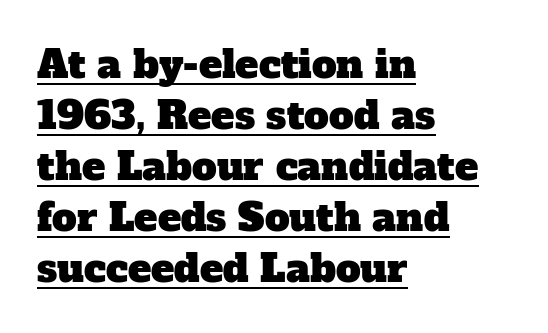
{"serif": "yes", "width": "normal", "stroke_contrast": "low", "x_height": "medium", "monospaced": "no", "underline": "yes", "align": "left", "line_spacing": "normal", "line_spacing_ratio": 1.31, "letter_spacing": "normal", "letter_spacing_em": 0.0, "glyph_px": 39}
